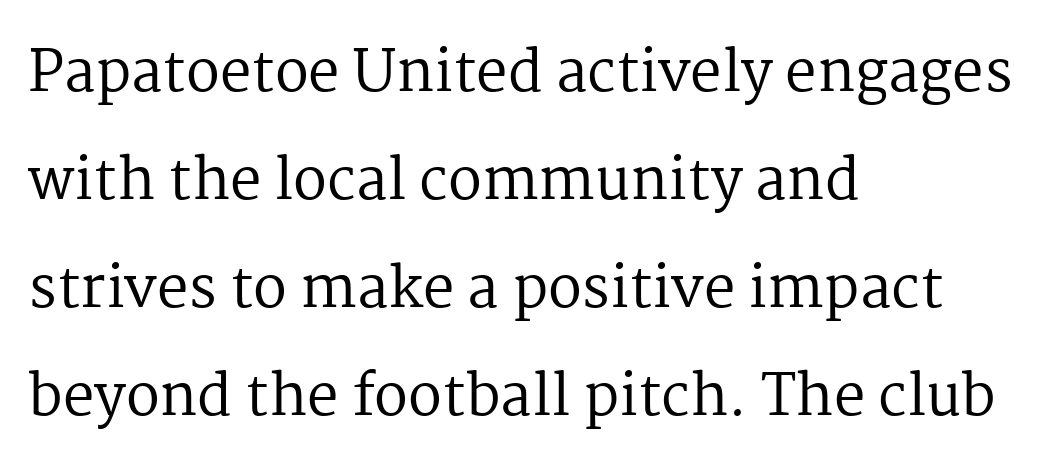
{"serif": "yes", "italic": "no", "bold": "no", "weight": "regular", "width": "normal", "stroke_contrast": "medium", "x_height": "medium", "monospaced": "no", "underline": "no", "align": "left", "line_spacing": "loose", "line_spacing_ratio": 1.93, "letter_spacing": "normal", "letter_spacing_em": 0.0, "glyph_px": 56}
